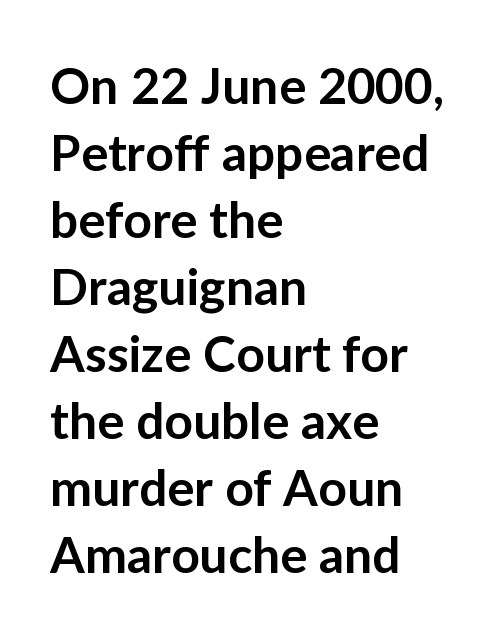
Q: Is the text bold? A: Semi-bold.
Q: Is the text italic (slanted)? A: No, it is upright.
Q: Is the typeface a serif or a sans-serif typeface? A: Sans-serif.
Q: Is the text underlined? A: No.
Q: How is the paragraph aligned? A: Left-aligned.
Q: Is the spacing between letters normal or unusually wide? A: Normal.
Q: Is the spacing between lines tight, normal or loose? A: Normal.
Q: Width (condensed, normal, or wide)? A: Normal.
Q: Stroke contrast? A: Low.
Q: x-height? A: Medium.
Q: Monospaced? A: No.
